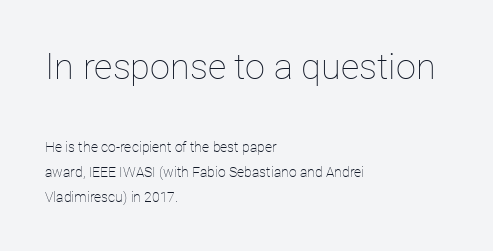
Q: Is the text bold? A: No.
Q: Is the text italic (slanted)? A: No, it is upright.
Q: Is the text underlined? A: No.
Q: How is the paragraph aligned? A: Left-aligned.
Q: Is the spacing between letters normal or unusually wide? A: Normal.
Q: Which block of text is set in a larger size, the first (top) or the second (bottom)? A: The first (top) one.
Q: Width (condensed, normal, or wide)? A: Normal.
Q: Stroke contrast? A: Low.
Q: x-height? A: Medium.
Q: Monospaced? A: No.
